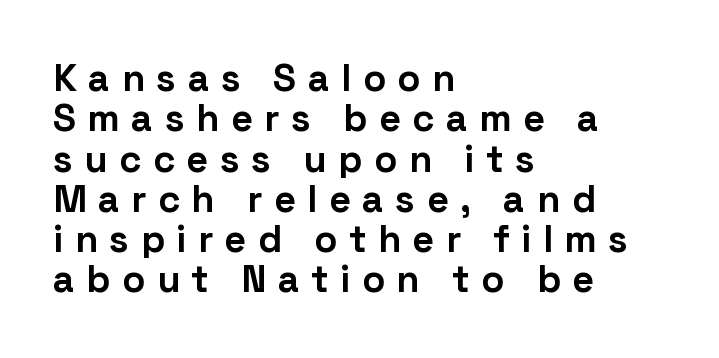
{"serif": "no", "italic": "no", "bold": "yes", "weight": "bold", "width": "normal", "stroke_contrast": "low", "x_height": "medium", "monospaced": "no", "underline": "no", "align": "left", "line_spacing": "tight", "line_spacing_ratio": 1.06, "letter_spacing": "wide", "letter_spacing_em": 0.3, "glyph_px": 38}
